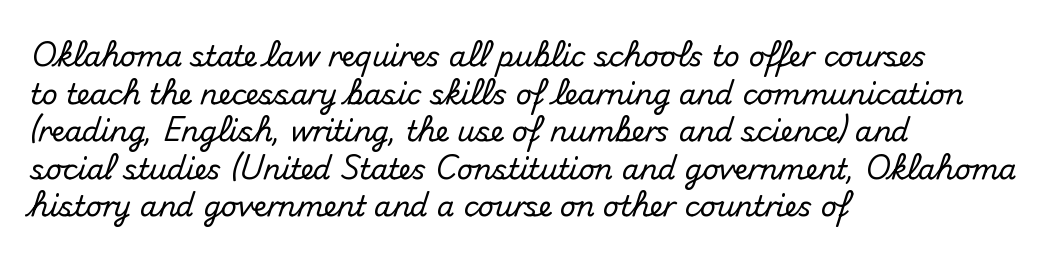
{"serif": "no", "width": "normal", "stroke_contrast": "medium", "x_height": "small", "monospaced": "no", "underline": "no", "align": "left", "line_spacing": "normal", "line_spacing_ratio": 1.34, "letter_spacing": "normal", "letter_spacing_em": 0.0, "glyph_px": 28}
